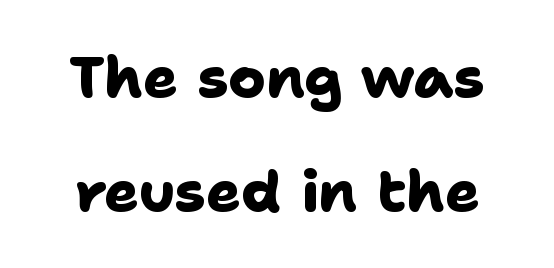
You'd pick this weight for a headline — it's a proper bold. In terms of letterspacing, this is plain default setting. Successive baselines arrive slowly, with a big drop between each. The face used here is proportionally spaced, like ordinary book or web type. Anything drawn beneath the words? Only blank space.
